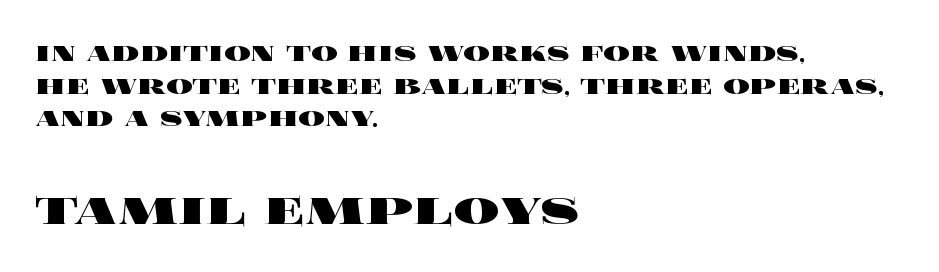
Q: Is the text bold? A: Yes.
Q: Is the text italic (slanted)? A: No, it is upright.
Q: Is the text underlined? A: No.
Q: How is the paragraph aligned? A: Left-aligned.
Q: Is the spacing between letters normal or unusually wide? A: Normal.
Q: Is the spacing between lines tight, normal or loose? A: Tight.
Q: Which block of text is set in a larger size, the first (top) or the second (bottom)? A: The second (bottom) one.
Q: Width (condensed, normal, or wide)? A: Wide.
Q: x-height? A: Large.
Q: Monospaced? A: No.
